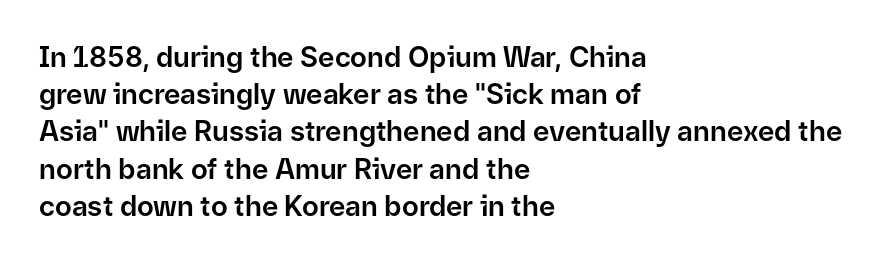
Letterform terminals end flat and unadorned throughout the passage. Upright lettering throughout. A typesetter would call this proportional, since set widths differ per character. Letter spacing: default. The block of text has a typical density, with ordinary space between rows.
